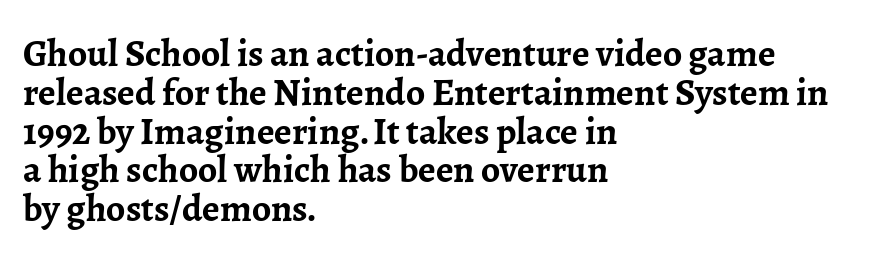
Q: Is the text bold? A: Yes.
Q: Is the text italic (slanted)? A: No, it is upright.
Q: Is the typeface a serif or a sans-serif typeface? A: Serif.
Q: Is the text underlined? A: No.
Q: How is the paragraph aligned? A: Left-aligned.
Q: Is the spacing between letters normal or unusually wide? A: Normal.
Q: Is the spacing between lines tight, normal or loose? A: Tight.
Q: Width (condensed, normal, or wide)? A: Normal.
Q: Stroke contrast? A: Low.
Q: x-height? A: Medium.
Q: Monospaced? A: No.
